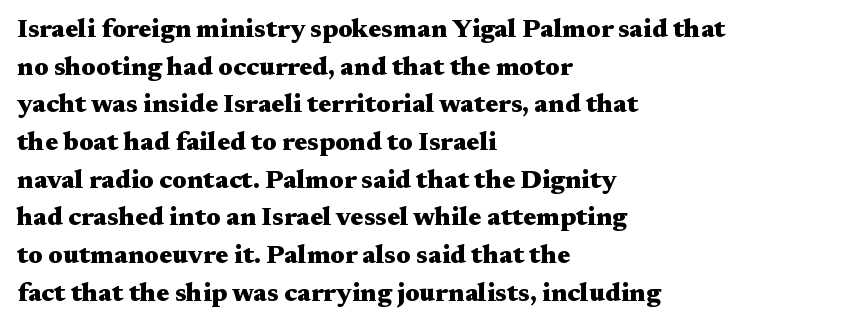
On the weight axis this lands at bold, roughly 700. Words float on clear page, feet unadorned. Interline gaps are of average width in this sample. The rendering keeps characters at their native spacing. In terms of posture, this sample is upright.
